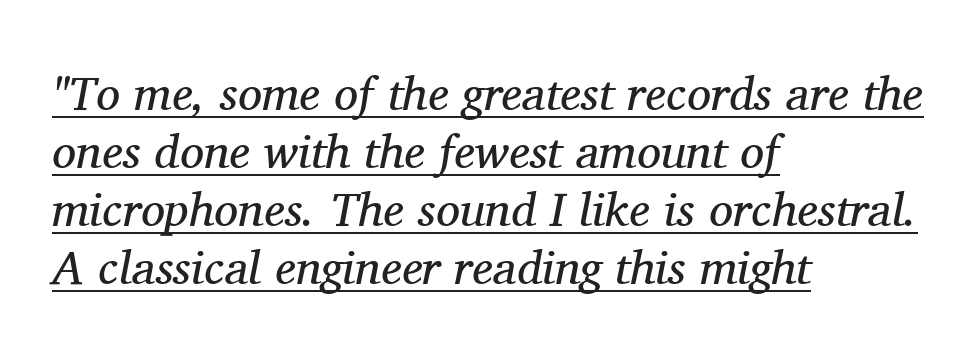
Q: Is the text bold? A: No.
Q: Is the text italic (slanted)? A: Yes, it leans right by about 11 degrees.
Q: Is the typeface a serif or a sans-serif typeface? A: Serif.
Q: Is the text underlined? A: Yes.
Q: How is the paragraph aligned? A: Left-aligned.
Q: Is the spacing between letters normal or unusually wide? A: Normal.
Q: Width (condensed, normal, or wide)? A: Normal.
Q: Stroke contrast? A: Medium.
Q: x-height? A: Medium.
Q: Monospaced? A: No.
